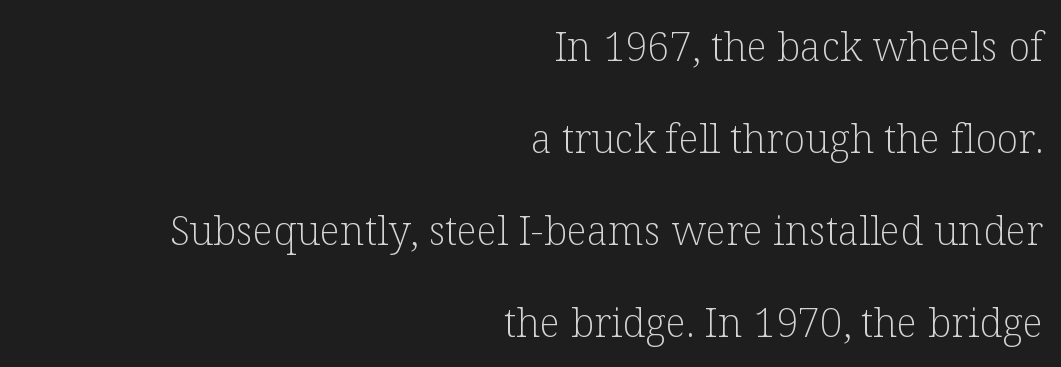
The image shows 40 px light serif type, upright; set right-aligned, loose line spacing (2.3x), normal letter spacing, not underlined; low stroke contrast and a medium x-height.
